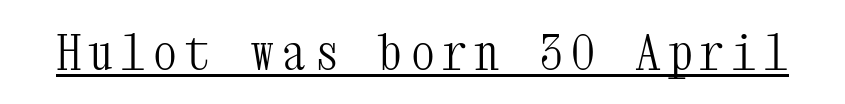
In terms of letterform style, serifs are clearly present. Stems and bowls with no extra thickness — not bold. The letters stand upright; this is a roman face. The passage shown is typed in a monospace face where columns stay perfectly aligned. Notice how a bar underscores the lettering throughout.
